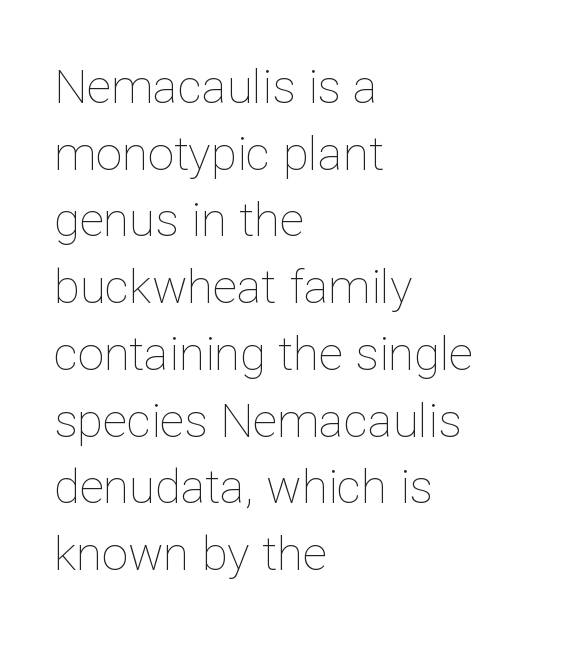
The typography opts for an upright posture over an oblique one. Any mark beneath the type? The region is blank. Do the characters align in a grid? No, the font is proportional. The text block is weighted toward the left margin, trailing off unevenly rightward.
